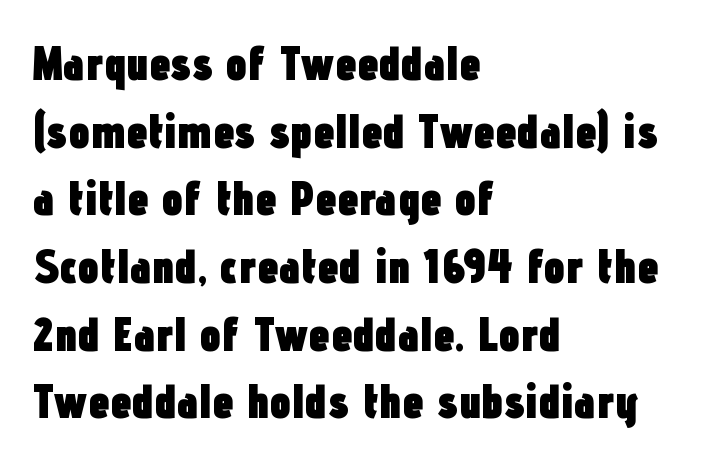
Q: Is the text bold? A: Yes.
Q: Is the text italic (slanted)? A: No, it is upright.
Q: Is the typeface a serif or a sans-serif typeface? A: Sans-serif.
Q: Is the text underlined? A: No.
Q: How is the paragraph aligned? A: Left-aligned.
Q: Is the spacing between letters normal or unusually wide? A: Normal.
Q: Is the spacing between lines tight, normal or loose? A: Normal.
Q: Width (condensed, normal, or wide)? A: Condensed.
Q: Stroke contrast? A: Low.
Q: x-height? A: Medium.
Q: Monospaced? A: No.
